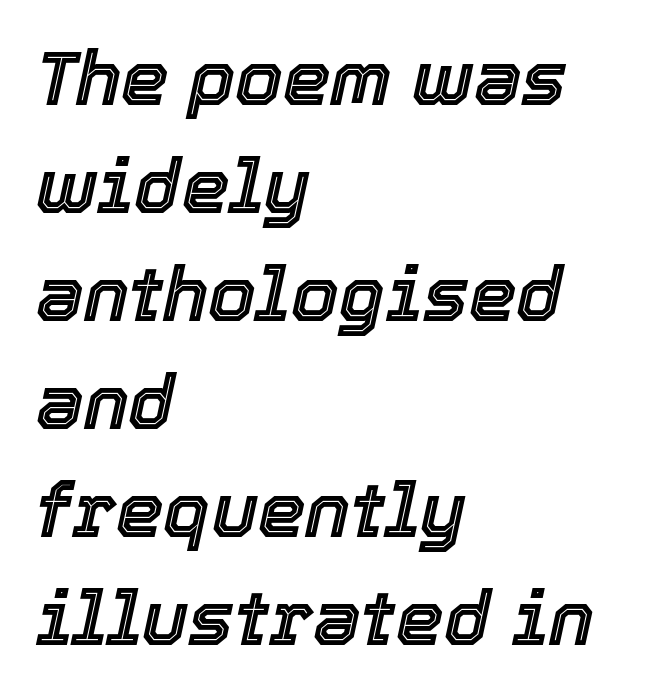
The image shows 76 px text type, italic (leaning right); set left-aligned, normal line spacing (1.42x), normal letter spacing, not underlined; a medium x-height.
